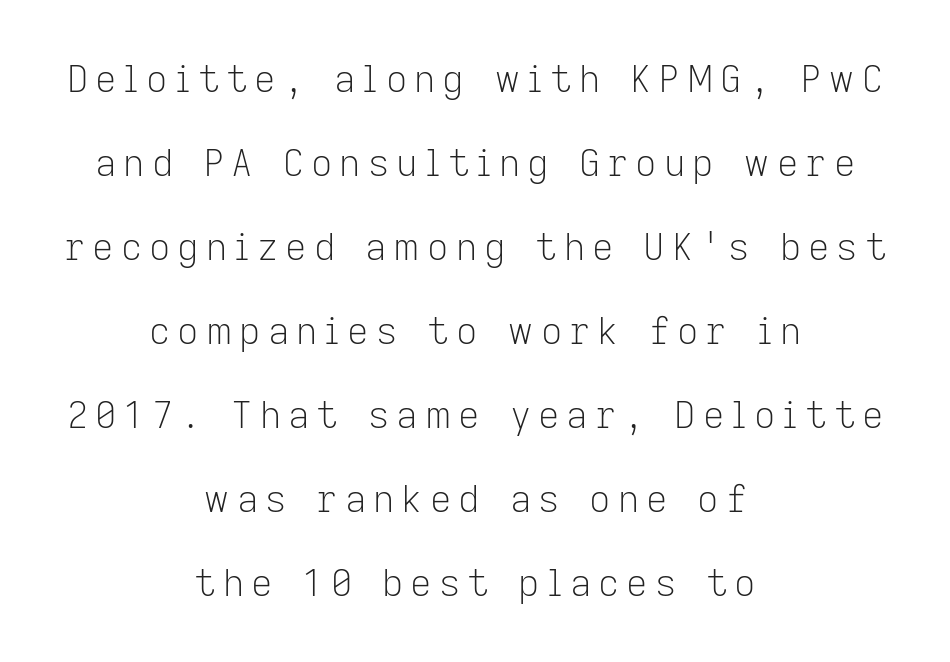
{"serif": "no", "italic": "no", "bold": "no", "weight": "light", "width": "normal", "stroke_contrast": "low", "x_height": "medium", "monospaced": "no", "underline": "no", "align": "center", "line_spacing": "loose", "line_spacing_ratio": 2.27, "glyph_px": 37}
